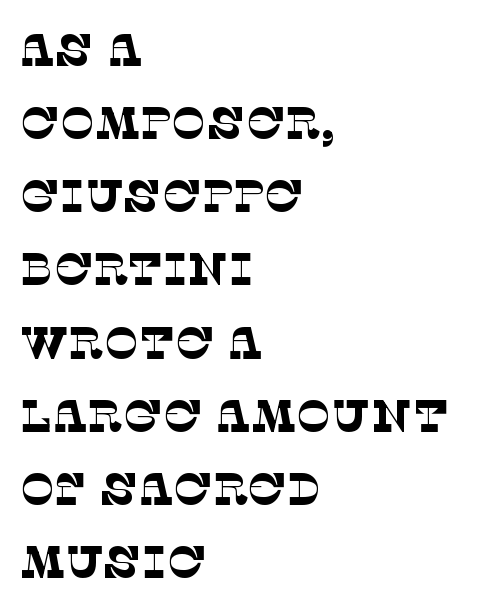
Q: Is the text bold? A: No.
Q: Is the typeface a serif or a sans-serif typeface? A: Serif.
Q: Is the text underlined? A: No.
Q: How is the paragraph aligned? A: Left-aligned.
Q: Is the spacing between letters normal or unusually wide? A: Normal.
Q: Is the spacing between lines tight, normal or loose? A: Normal.
Q: Width (condensed, normal, or wide)? A: Normal.
Q: Stroke contrast? A: Low.
Q: x-height? A: Large.
Q: Monospaced? A: No.
